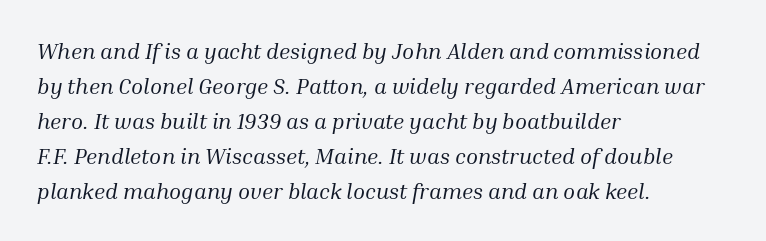
{"italic": "yes", "lean": "right", "slant_degrees": 10, "bold": "no", "underline": "no", "align": "left", "line_spacing": "normal", "line_spacing_ratio": 1.59, "letter_spacing": "normal", "letter_spacing_em": 0.0, "glyph_px": 22}
